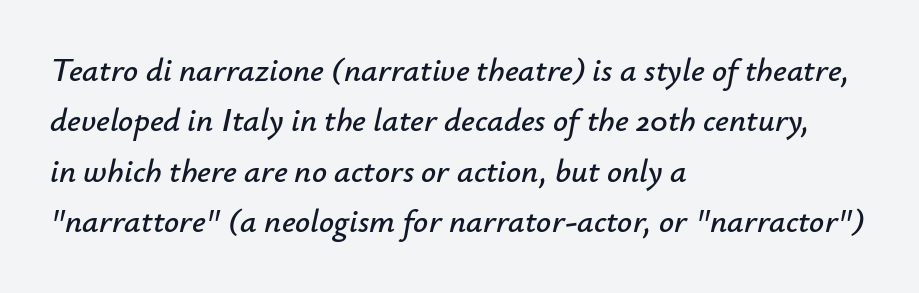
Style check: oblique. A normal amount of white space separates one row of letters from the next. Does extra space separate the letters? No, they use regular spacing. Note the varied advance widths — an 'i' is clearly narrower than an 'm'. The string is rendered with underlining switched off.
